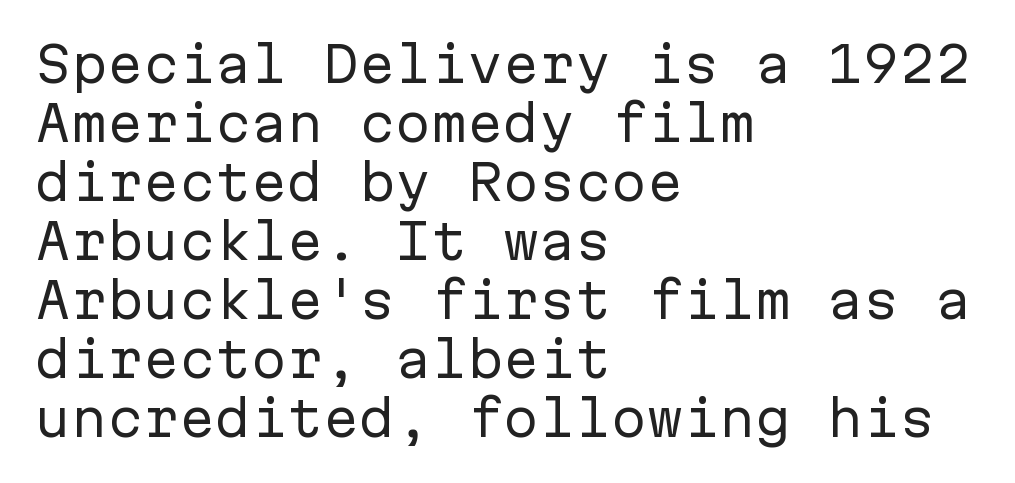
Q: Is the text bold? A: No.
Q: Is the text italic (slanted)? A: No, it is upright.
Q: Is the typeface a serif or a sans-serif typeface? A: Sans-serif.
Q: Is the text underlined? A: No.
Q: How is the paragraph aligned? A: Left-aligned.
Q: Is the spacing between letters normal or unusually wide? A: Normal.
Q: Width (condensed, normal, or wide)? A: Normal.
Q: Stroke contrast? A: Low.
Q: x-height? A: Medium.
Q: Monospaced? A: Yes.
